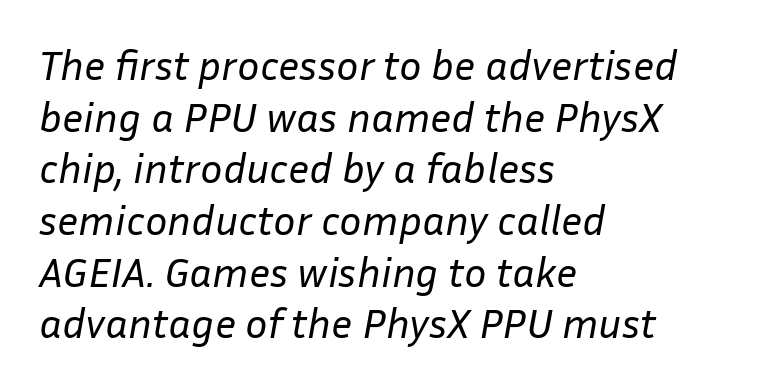
{"italic": "yes", "lean": "right", "slant_degrees": 10, "bold": "no", "weight": "regular", "width": "normal", "stroke_contrast": "low", "x_height": "medium", "monospaced": "no", "underline": "no", "align": "left", "line_spacing_ratio": 1.23, "letter_spacing": "normal", "letter_spacing_em": 0.0, "glyph_px": 42}
